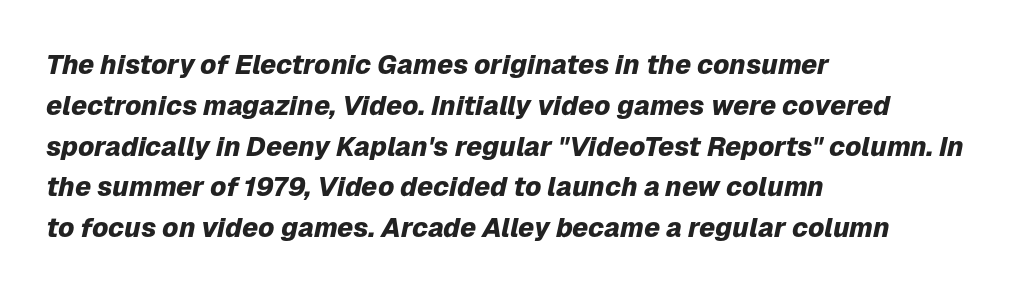
Letters rest on an invisible, unmarked baseline. Observe the lean: these are italic letterforms. Leftover space on each line is placed entirely after the last word. Whoever set this chose a conventional vertical rhythm. Between one letter and the next there's only the usual sliver of space. The passage shown is emphatically bold.
